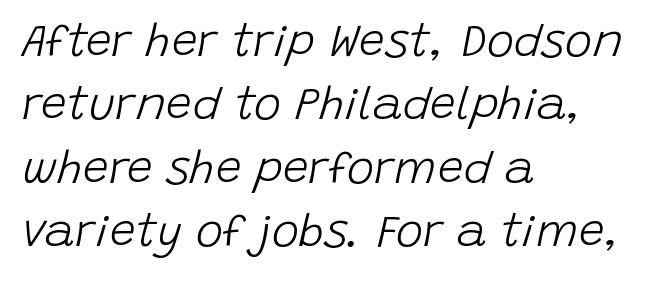
{"italic": "yes", "lean": "right", "slant_degrees": 15, "bold": "no", "weight": "light", "width": "normal", "stroke_contrast": "low", "x_height": "large", "monospaced": "no", "underline": "no", "align": "left", "line_spacing": "normal", "line_spacing_ratio": 1.38, "letter_spacing": "normal", "letter_spacing_em": 0.0, "glyph_px": 46}
